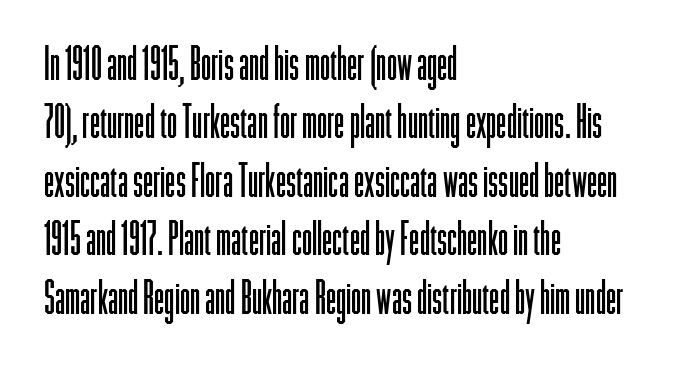
The letterforms sit at book weight or below. Normally led — the rows are evenly, conventionally spaced. The string is rendered with underlining switched off. Tracking here is standard; glyphs follow each other at the usual distance. The passage is arranged the way most books set body copy — flush left. You can tell it's not italic because the verticals are truly vertical.
